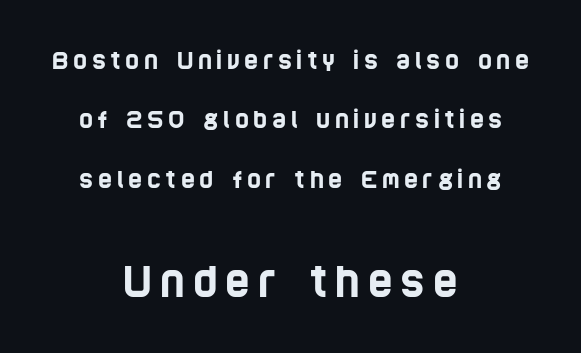
The image shows 42 px condensed sans-serif type; set centered, loose line spacing (2.47x), not underlined; the second (bottom) block is 1.75x larger; low stroke contrast and a large x-height.
